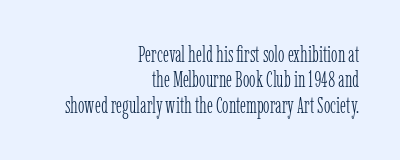
The image shows 22 px text type, upright; set right-aligned, tight line spacing (1.15x), normal letter spacing, not underlined.
